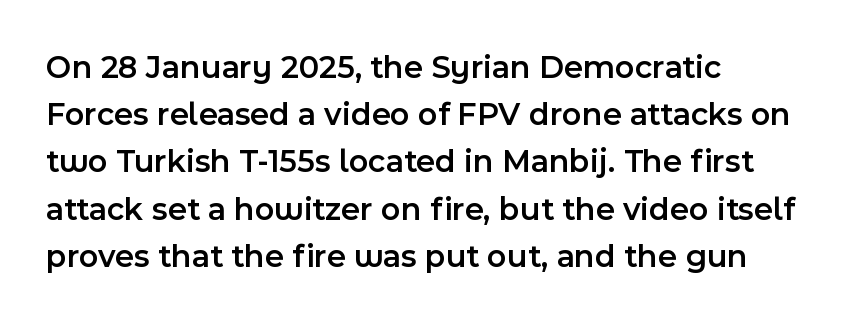
Check the space under the baseline: it is left empty. No feet cap the strokes, marking this as sans-serif type. A normal amount of white space separates one row of letters from the next. Short and long lines alike share a common starting point at left. Bold? Not quite — semibold, heavier than regular but stopping short. Proportional: the letters do not fall into vertical columns.
